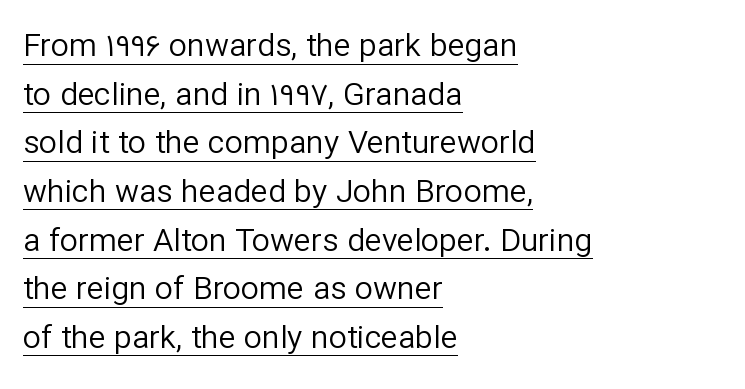
Spacing verdict: proportional, widths tailored to each character. Interline gaps are of average width in this sample. Each line starts at the same left margin while the right side varies. The horizontal fit of the characters is conventional and even. When letters stand straight like this, we call the style roman or upright.
